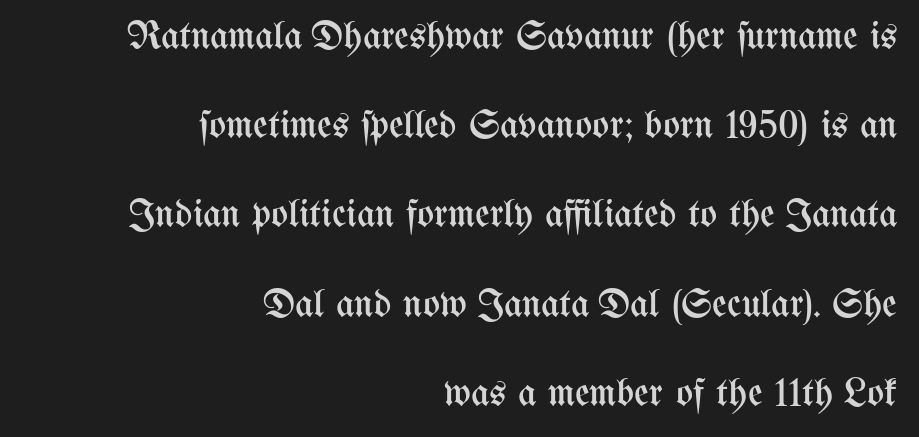
The passage shown is typed in a proportional face where columns would drift. The baseline area is clear. You can tell it's not italic because the verticals are truly vertical. The leading is generous, giving the passage an open texture. The line texture is even and compact thanks to regular tracking. Teacher's note: observe the even right margin — that is flush-right alignment.
